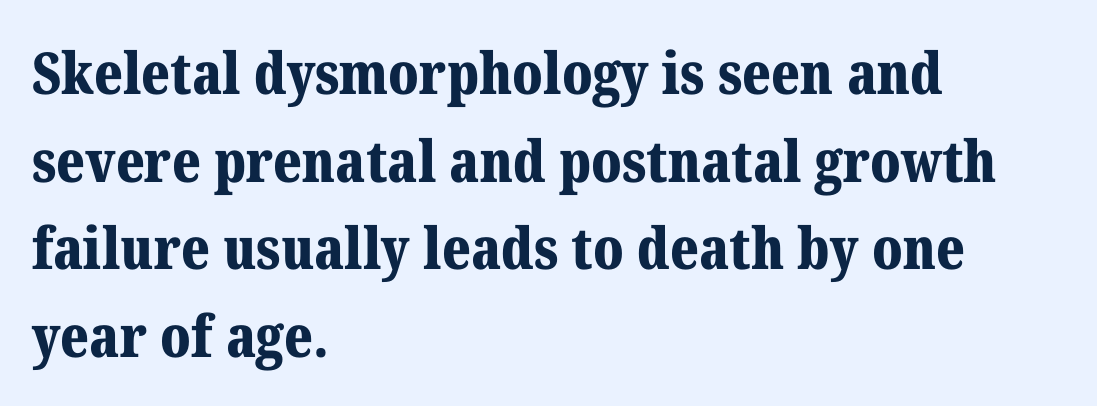
{"serif": "yes", "italic": "no", "bold": "yes", "weight": "bold", "width": "normal", "stroke_contrast": "medium", "x_height": "medium", "monospaced": "no", "underline": "no", "align": "left", "line_spacing": "normal", "line_spacing_ratio": 1.51, "letter_spacing": "normal", "letter_spacing_em": 0.0, "glyph_px": 58}
